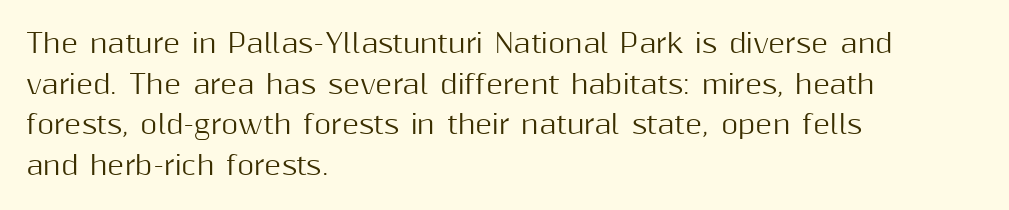
Q: Is the text italic (slanted)? A: No, it is upright.
Q: Is the text underlined? A: No.
Q: How is the paragraph aligned? A: Left-aligned.
Q: Is the spacing between letters normal or unusually wide? A: Normal.
Q: Is the spacing between lines tight, normal or loose? A: Normal.
